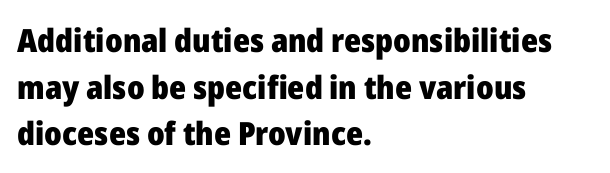
The image shows 32 px heavy sans-serif type, upright; set left-aligned, normal line spacing (1.46x), normal letter spacing, not underlined; low stroke contrast and a medium x-height.
